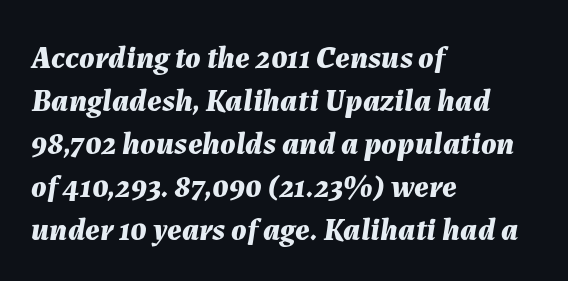
The image shows 32 px bold type, italic (leaning right); set left-aligned, normal line spacing (1.34x), normal letter spacing, not underlined; medium stroke contrast and a medium x-height.
